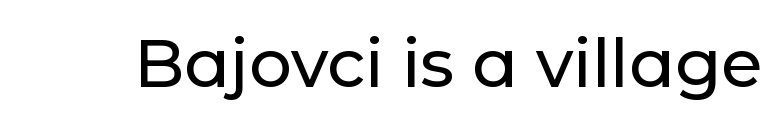
Q: Is the text italic (slanted)? A: No, it is upright.
Q: Is the typeface a serif or a sans-serif typeface? A: Sans-serif.
Q: Is the text underlined? A: No.
Q: Is the spacing between letters normal or unusually wide? A: Normal.
Q: Width (condensed, normal, or wide)? A: Normal.
Q: Stroke contrast? A: Low.
Q: x-height? A: Medium.
Q: Monospaced? A: No.
